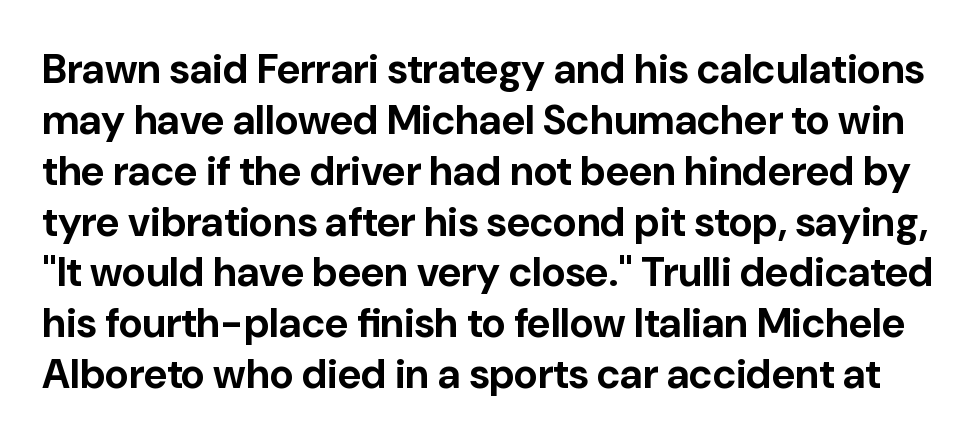
Italic: no, the glyphs are upright roman. You could call the tracking neutral — neither tight nor loose. Letters rest on an invisible, unmarked baseline. Think of a printed novel: that variable character pitch is what you see here.
